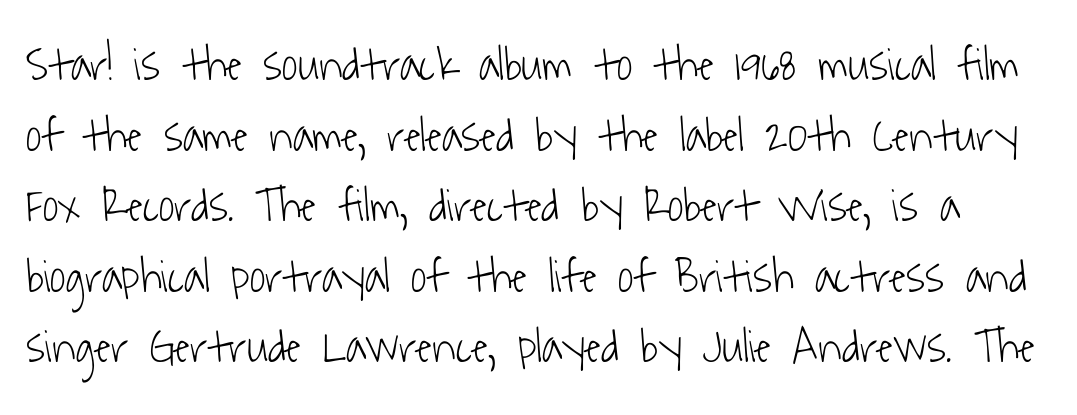
{"serif": "no", "bold": "no", "weight": "light", "width": "condensed", "stroke_contrast": "low", "x_height": "medium", "monospaced": "no", "underline": "no", "line_spacing": "normal", "line_spacing_ratio": 1.47, "letter_spacing": "normal", "letter_spacing_em": 0.0, "glyph_px": 48}
